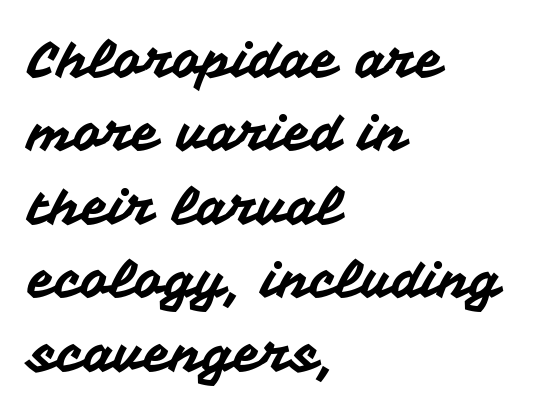
Q: Is the text italic (slanted)? A: Yes.
Q: Is the typeface a serif or a sans-serif typeface? A: Sans-serif.
Q: Is the text underlined? A: No.
Q: How is the paragraph aligned? A: Left-aligned.
Q: Is the spacing between letters normal or unusually wide? A: Normal.
Q: Is the spacing between lines tight, normal or loose? A: Normal.
Q: Width (condensed, normal, or wide)? A: Normal.
Q: Stroke contrast? A: Medium.
Q: x-height? A: Medium.
Q: Monospaced? A: No.
